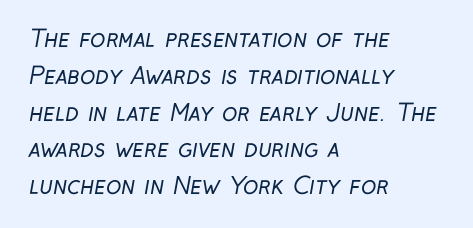
{"bold": "no", "underline": "no", "align": "left", "line_spacing": "normal", "line_spacing_ratio": 1.6, "letter_spacing": "normal", "letter_spacing_em": 0.0, "glyph_px": 23}
